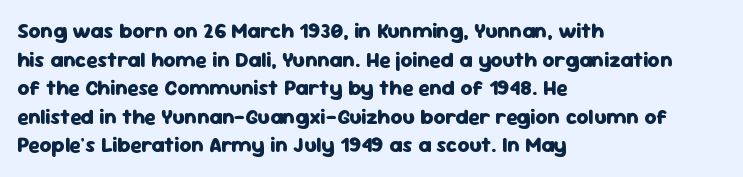
Notice how descenders clear the ascenders below comfortably — that's standard leading. Clear beneath every line of the passage. These lines are set flush left with a ragged right edge. The type sits square on the baseline with zero lean. Each word holds together tightly as a unit, with standard inter-letter gaps.
